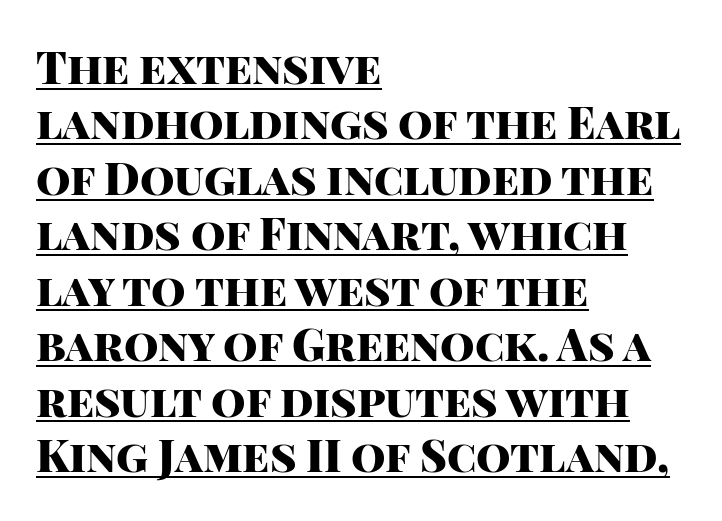
{"serif": "no", "italic": "no", "bold": "yes", "weight": "heavy", "width": "normal", "stroke_contrast": "high", "x_height": "large", "monospaced": "no", "underline": "yes", "align": "left", "line_spacing": "normal", "line_spacing_ratio": 1.26, "letter_spacing": "normal", "letter_spacing_em": 0.0, "glyph_px": 44}
